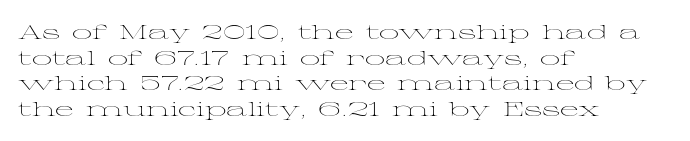
The image shows 20 px text type, upright; set left-aligned, normal line spacing (1.28x), normal letter spacing, not underlined.
